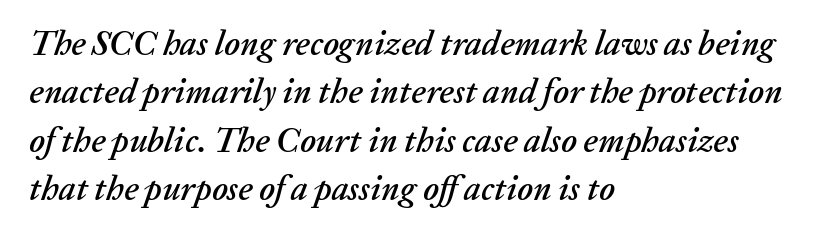
The image shows 34 px text type, italic (leaning right); set left-aligned, normal line spacing (1.42x), normal letter spacing, not underlined; low stroke contrast and a medium x-height.
